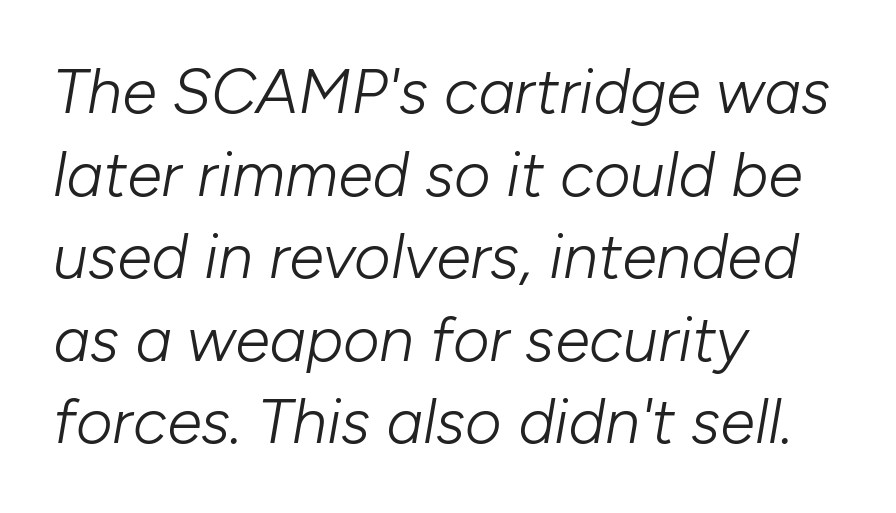
Each stroke keeps to a modest, everyday thickness or less. Rule under the text: the space is simply empty. Notice how descenders clear the ascenders below comfortably — that's standard leading. Every row of glyphs begins at an identical x-position on the left.
